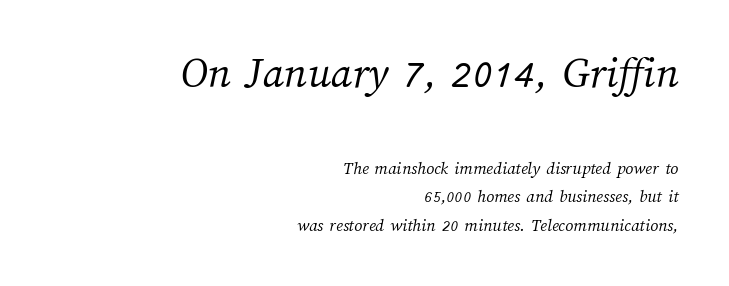
The image shows 45 px light type; set right-aligned, normal line spacing (1.59x), normal letter spacing, not underlined; the first (top) block is 2.5x larger; medium stroke contrast and a medium x-height.
